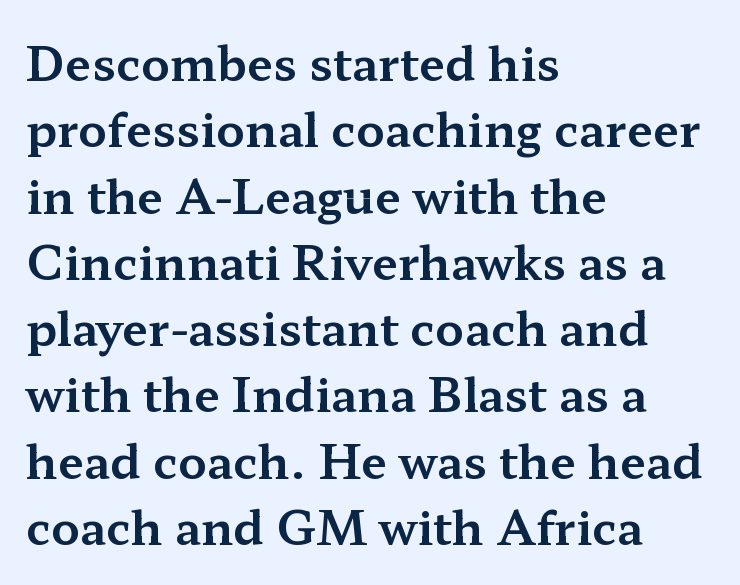
The image shows 47 px wide serif type, upright; set left-aligned, normal line spacing (1.41x), normal letter spacing, not underlined; medium stroke contrast and a medium x-height.
